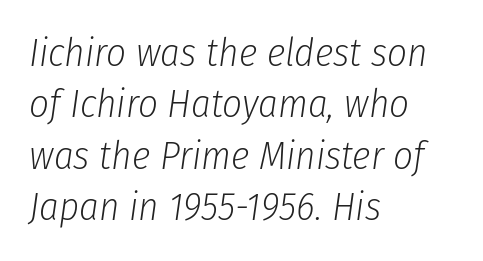
Here the designer chose a conventional face with non-uniform glyph widths. Vertically, the passage feels balanced, rows spaced as you'd expect. This rendering uses left alignment, leaving the right contour irregular. The face used here has a pronounced slope to its letters. A quiet, ordinary-to-light weight characterises the typeface.
